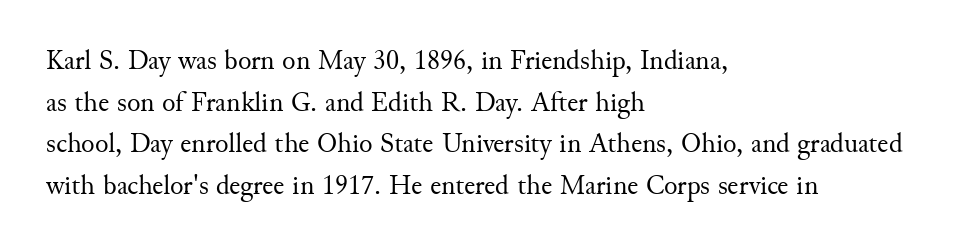
The image shows 28 px regular-weight serif type, upright; set left-aligned, normal line spacing (1.49x), normal letter spacing, not underlined; medium stroke contrast and a small x-height.
